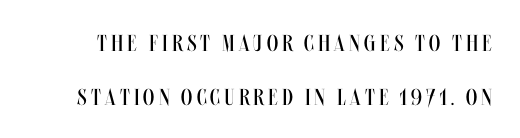
Vertical spacing — loose. Weight: regular or lighter. The gap between lines stays unmarked. A roman cut, with each character standing at attention.
